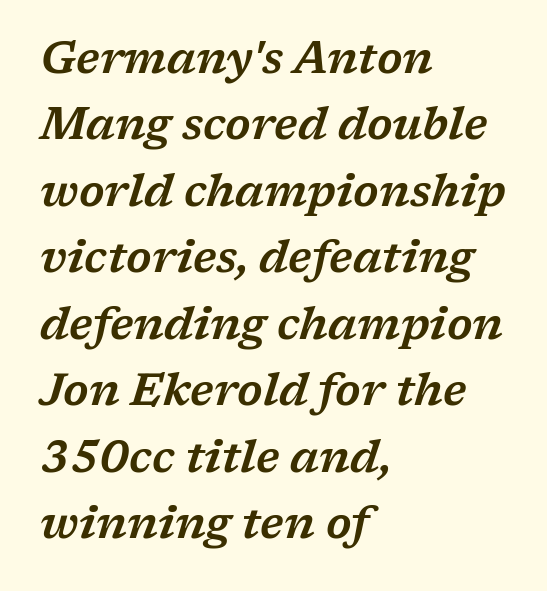
The designer left line spacing at the default. The text carries the slant typical of an italic or oblique font. If you drew a ruler down the left edge, every line would touch it. Compared with typical body copy, the letter spacing here is the same. Do the characters align in a grid? No, the font is proportional.
